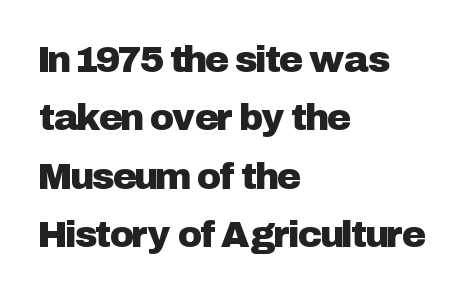
The image shows 37 px sans-serif type, upright; set left-aligned, normal line spacing (1.58x), normal letter spacing, not underlined; low stroke contrast and a medium x-height.
